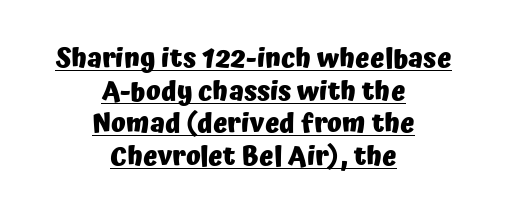
Q: Is the text bold? A: Yes.
Q: Is the text italic (slanted)? A: No, it is upright.
Q: Is the text underlined? A: Yes.
Q: How is the paragraph aligned? A: Centered.
Q: Is the spacing between letters normal or unusually wide? A: Normal.
